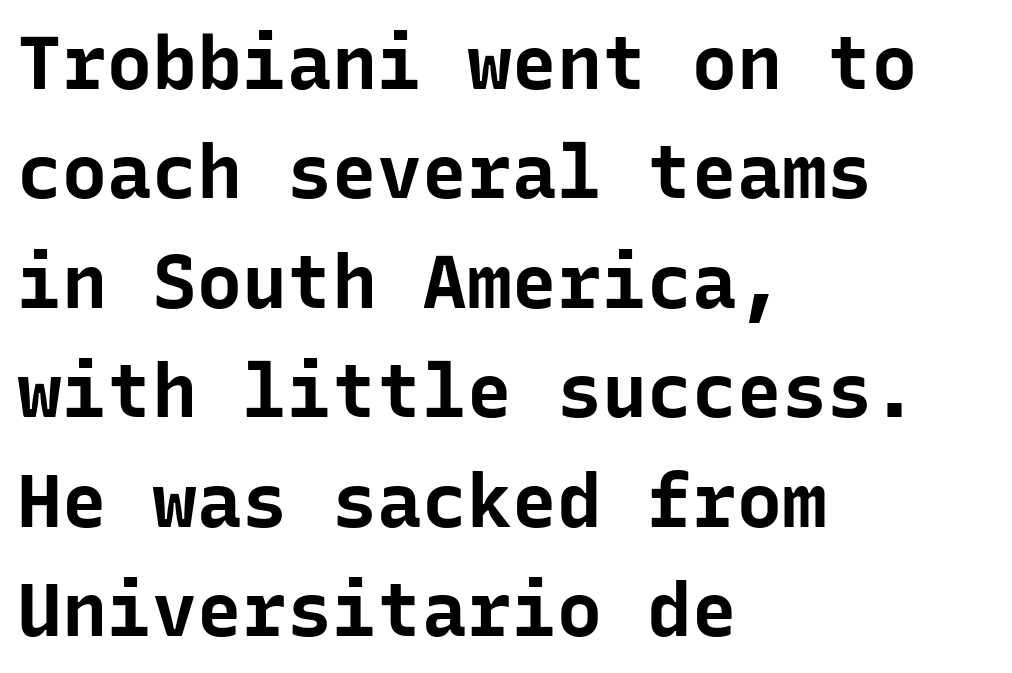
{"serif": "no", "italic": "no", "bold": "yes", "weight": "bold", "width": "normal", "stroke_contrast": "low", "x_height": "medium", "monospaced": "yes", "underline": "no", "align": "left", "line_spacing": "normal", "line_spacing_ratio": 1.46, "letter_spacing": "normal", "letter_spacing_em": 0.0, "glyph_px": 75}
